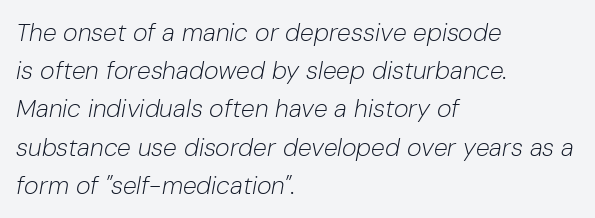
Students, note that the glyphs here touch the page at normal intervals. Stem width sits at or under what a default text font uses. If you drew a ruler down the left edge, every line would touch it. The lines sit at an ordinary, default distance from one another.
